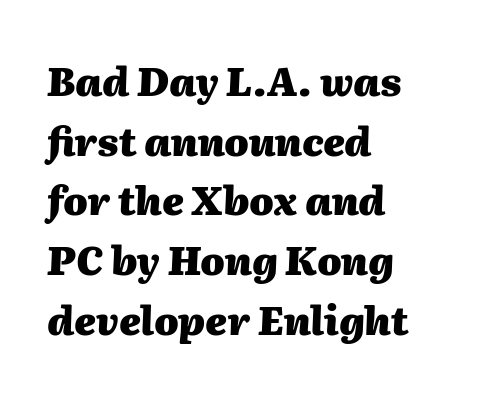
The image shows 39 px heavy type, italic (leaning right); set left-aligned, normal line spacing (1.53x), normal letter spacing, not underlined; medium stroke contrast and a medium x-height.
